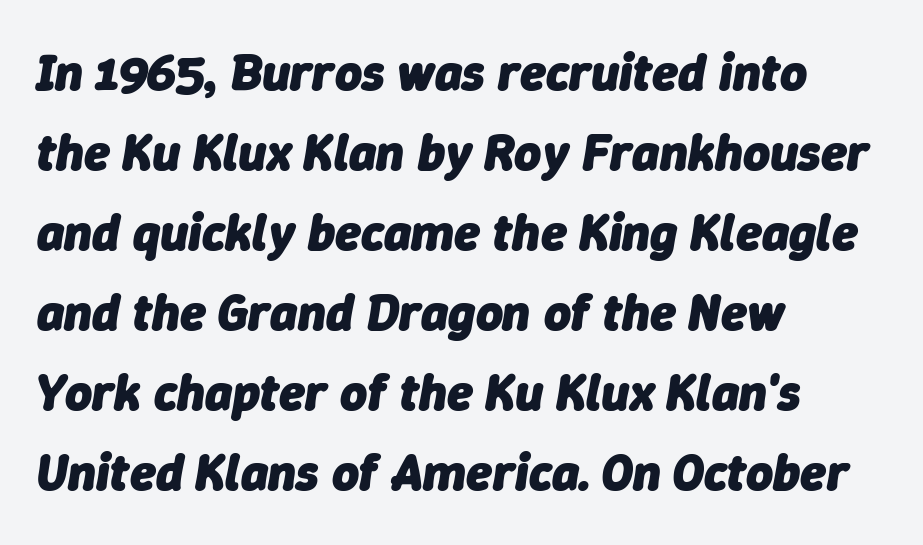
{"italic": "yes", "lean": "right", "slant_degrees": 9, "bold": "yes", "weight": "heavy", "width": "normal", "stroke_contrast": "low", "x_height": "medium", "monospaced": "no", "underline": "no", "align": "left", "line_spacing": "normal", "line_spacing_ratio": 1.54, "letter_spacing": "normal", "letter_spacing_em": 0.0, "glyph_px": 52}
